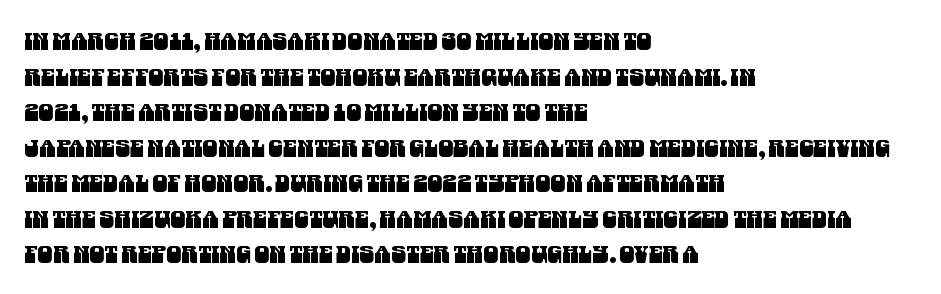
{"underline": "no", "align": "left", "line_spacing": "normal", "line_spacing_ratio": 1.48, "letter_spacing": "normal", "letter_spacing_em": 0.0, "glyph_px": 24}
